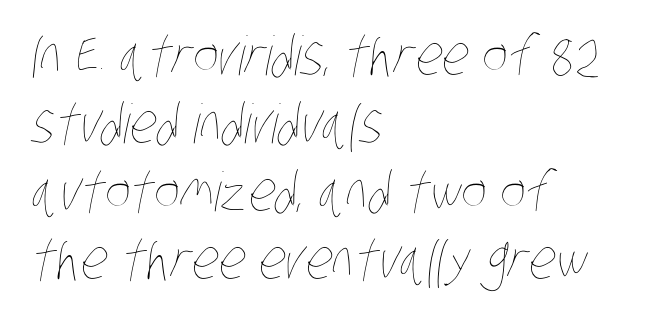
Q: Is the text bold? A: No.
Q: Is the text underlined? A: No.
Q: How is the paragraph aligned? A: Left-aligned.
Q: Is the spacing between letters normal or unusually wide? A: Normal.
Q: Is the spacing between lines tight, normal or loose? A: Normal.
Q: Width (condensed, normal, or wide)? A: Condensed.
Q: Stroke contrast? A: Low.
Q: x-height? A: Large.
Q: Monospaced? A: No.
